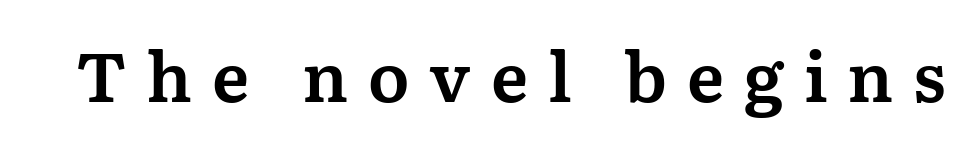
{"serif": "yes", "italic": "no", "width": "normal", "stroke_contrast": "medium", "x_height": "medium", "monospaced": "no", "underline": "no", "letter_spacing": "wide", "letter_spacing_em": 0.29, "glyph_px": 68}
